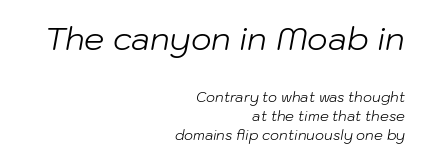
Characters are canted at an angle relative to the baseline's perpendicular. Each row of text sits above clean, open space. Between these two stacked blocks, the higher one wins on size. Quick note: interline space is typical. Notice how the passage keeps a crisp vertical edge on the right only. These glyphs show unthickened strokes, regular width or finer.
